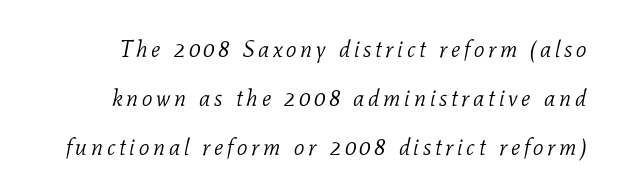
The weight would be labelled regular, book, light, or lighter still. Leading is clearly above the norm, producing a sparse column. Decoration check: the copy has no underline. Observe the lean: these are italic letterforms.
